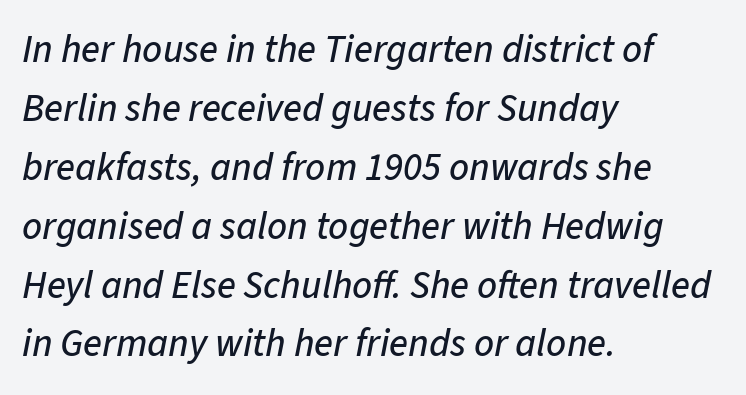
Nobody drew a line under any word here. Here the designer chose a conventional face with non-uniform glyph widths. Designer's note — italics engaged. Whoever set this chose a conventional vertical rhythm.
